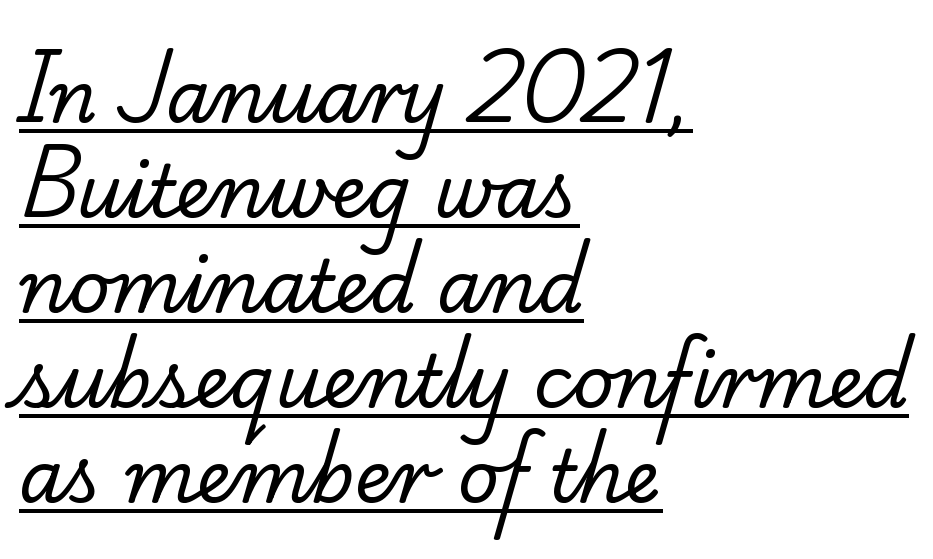
Q: Is the text bold? A: No.
Q: Is the text underlined? A: Yes.
Q: How is the paragraph aligned? A: Left-aligned.
Q: Is the spacing between letters normal or unusually wide? A: Normal.
Q: Is the spacing between lines tight, normal or loose? A: Normal.
Q: Width (condensed, normal, or wide)? A: Normal.
Q: Stroke contrast? A: Low.
Q: x-height? A: Small.
Q: Monospaced? A: No.
